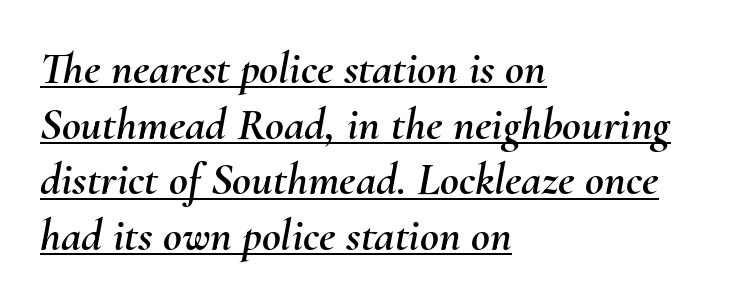
{"italic": "yes", "lean": "right", "slant_degrees": 10, "width": "normal", "stroke_contrast": "medium", "x_height": "small", "monospaced": "no", "underline": "yes", "align": "left", "line_spacing_ratio": 1.21, "letter_spacing": "normal", "letter_spacing_em": 0.0, "glyph_px": 46}
